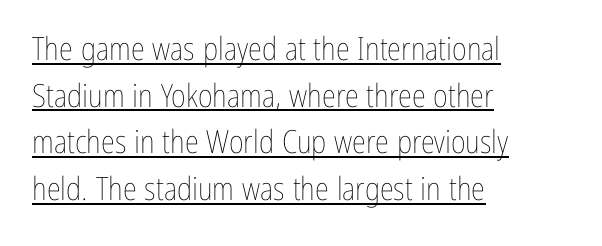
Normally led — the rows are evenly, conventionally spaced. Layout note: lines flush left. Nope, not italic — everything's standing straight. Unbolded letterforms with no extra heft. The letters advance in unequal steps, a hallmark of proportional type.
